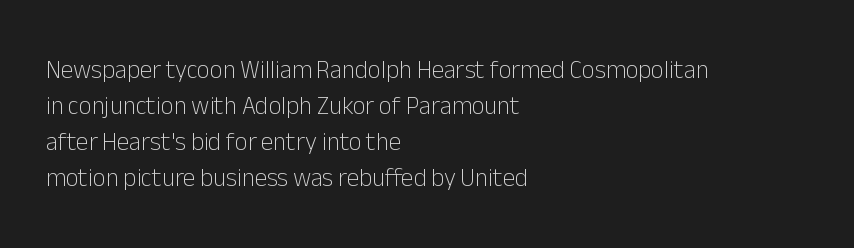
The rendering anchors every line to the left-hand side. Words appear dense and cohesive because spacing is normal. Does the leading feel generous? No, just average. A quiet, ordinary-to-light weight characterises the typeface.
